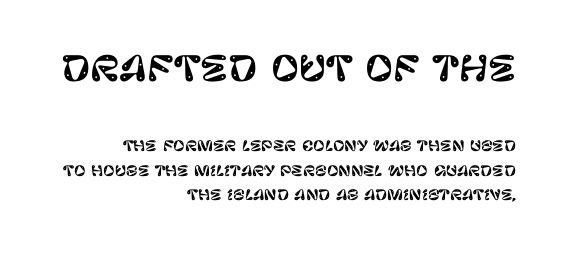
Q: Is the text italic (slanted)? A: Yes.
Q: Is the typeface a serif or a sans-serif typeface? A: Sans-serif.
Q: Is the text underlined? A: No.
Q: How is the paragraph aligned? A: Right-aligned.
Q: Is the spacing between letters normal or unusually wide? A: Normal.
Q: Which block of text is set in a larger size, the first (top) or the second (bottom)? A: The first (top) one.
Q: Width (condensed, normal, or wide)? A: Normal.
Q: Stroke contrast? A: Low.
Q: x-height? A: Large.
Q: Monospaced? A: No.
